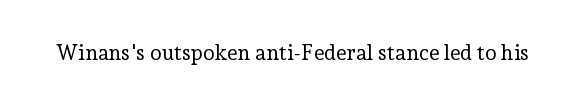
{"italic": "no", "bold": "no", "underline": "no", "letter_spacing": "normal", "letter_spacing_em": 0.0, "glyph_px": 21}
